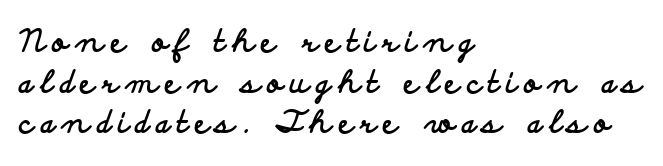
Q: Is the text bold? A: Yes.
Q: Is the text italic (slanted)? A: Yes.
Q: Is the typeface a serif or a sans-serif typeface? A: Sans-serif.
Q: Is the text underlined? A: No.
Q: How is the paragraph aligned? A: Left-aligned.
Q: Is the spacing between letters normal or unusually wide? A: Unusually wide.
Q: Is the spacing between lines tight, normal or loose? A: Normal.
Q: Width (condensed, normal, or wide)? A: Wide.
Q: Stroke contrast? A: Low.
Q: x-height? A: Small.
Q: Monospaced? A: No.
